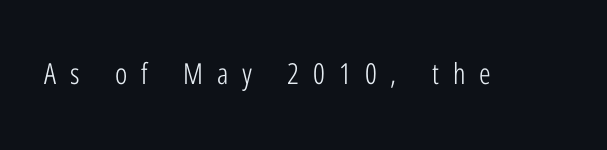
{"serif": "no", "italic": "no", "bold": "no", "weight": "light", "width": "condensed", "stroke_contrast": "low", "x_height": "medium", "monospaced": "no", "underline": "no", "letter_spacing": "wide", "letter_spacing_em": 0.48, "glyph_px": 29}
